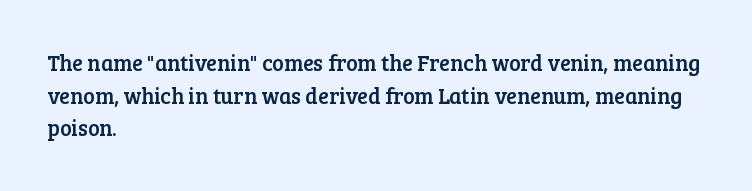
{"italic": "no", "underline": "no", "align": "left", "line_spacing": "normal", "line_spacing_ratio": 1.48, "letter_spacing": "normal", "letter_spacing_em": 0.0, "glyph_px": 22}
